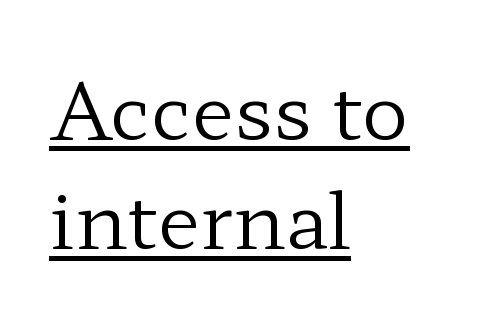
The image shows 78 px regular-weight, wide serif type, upright; set left-aligned, normal line spacing (1.4x), normal letter spacing, underlined; low stroke contrast and a medium x-height.
